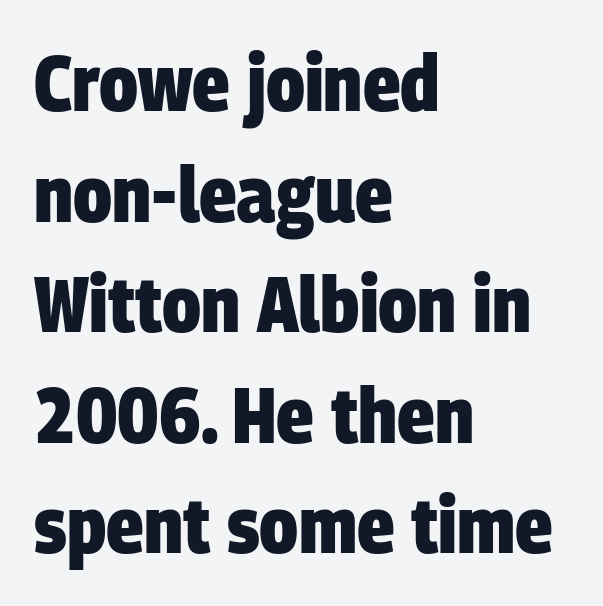
{"serif": "no", "bold": "yes", "weight": "heavy", "width": "condensed", "stroke_contrast": "low", "x_height": "large", "monospaced": "no", "underline": "no", "align": "left", "line_spacing": "normal", "line_spacing_ratio": 1.4, "letter_spacing": "normal", "letter_spacing_em": 0.0, "glyph_px": 79}
